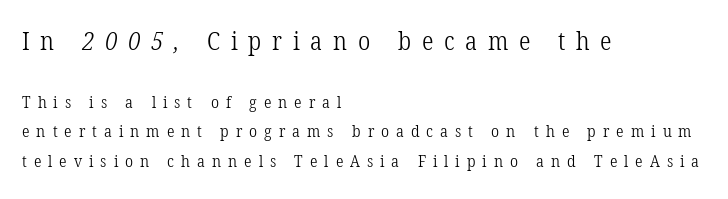
Each word looks stretched out because of the extra space between its letters. Honestly, there is no underline to notice here at all. Is the block centered? No — it sits flush against the left margin. Heaviness? Minimal to ordinary, like unemphasized prose.
